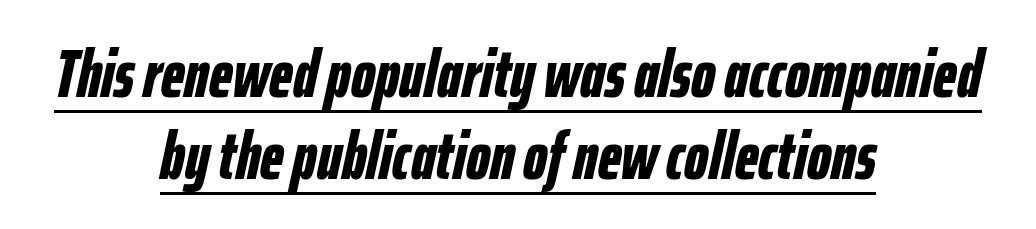
Q: Is the text bold? A: Yes.
Q: Is the text italic (slanted)? A: Yes, it leans right by about 12 degrees.
Q: Is the text underlined? A: Yes.
Q: How is the paragraph aligned? A: Centered.
Q: Is the spacing between letters normal or unusually wide? A: Normal.
Q: Width (condensed, normal, or wide)? A: Condensed.
Q: Stroke contrast? A: Low.
Q: x-height? A: Medium.
Q: Monospaced? A: No.
